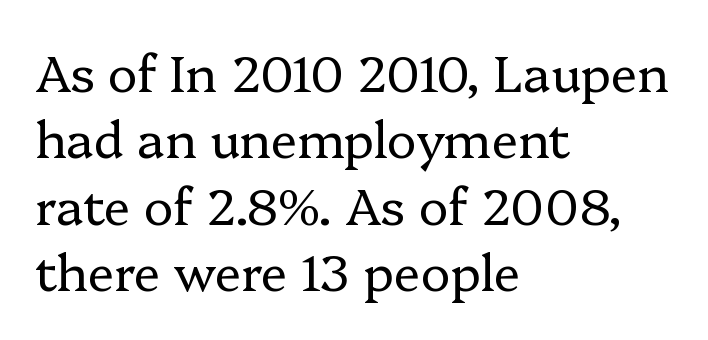
This sample is left-justified, so line endings fall wherever the words run out. Descenders hang freely into open space. Honestly, the letter spacing is just normal — you wouldn't notice it. The passage shown is typed in a proportional face where columns would drift. This reads as an unemphasized weight, regular at the heaviest.
